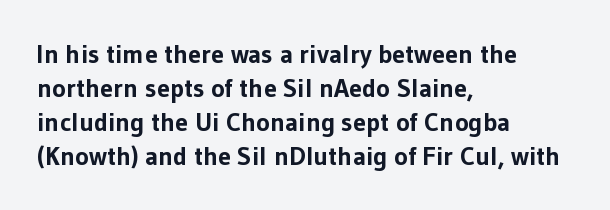
{"italic": "no", "bold": "yes", "underline": "no", "align": "left", "line_spacing": "normal", "line_spacing_ratio": 1.31, "letter_spacing": "normal", "letter_spacing_em": 0.0, "glyph_px": 26}
